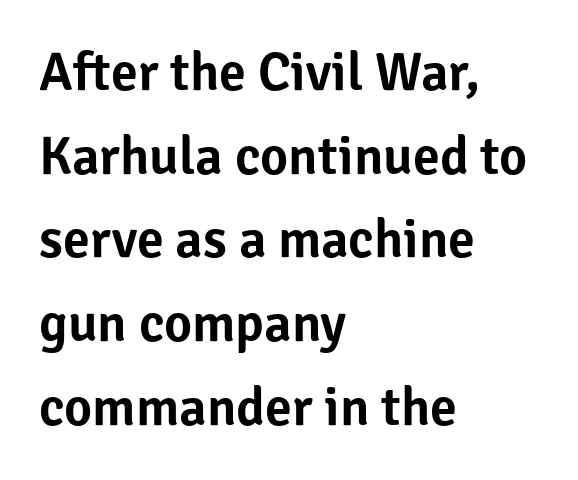
{"serif": "no", "italic": "no", "width": "normal", "stroke_contrast": "low", "x_height": "medium", "monospaced": "no", "underline": "no", "align": "left", "line_spacing": "normal", "line_spacing_ratio": 1.55, "letter_spacing": "normal", "letter_spacing_em": 0.0, "glyph_px": 54}
